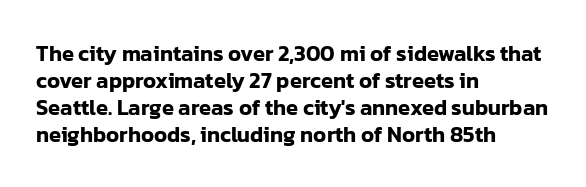
Q: Is the text italic (slanted)? A: No, it is upright.
Q: Is the text underlined? A: No.
Q: How is the paragraph aligned? A: Left-aligned.
Q: Is the spacing between letters normal or unusually wide? A: Normal.
